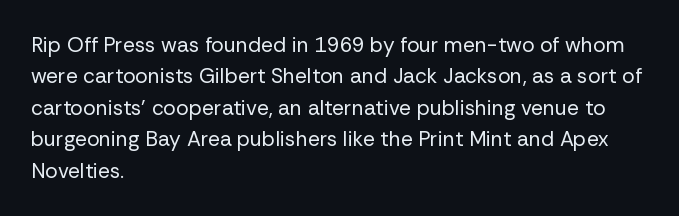
The image shows 21 px text type, upright; set left-aligned, normal line spacing (1.5x), normal letter spacing, not underlined.
